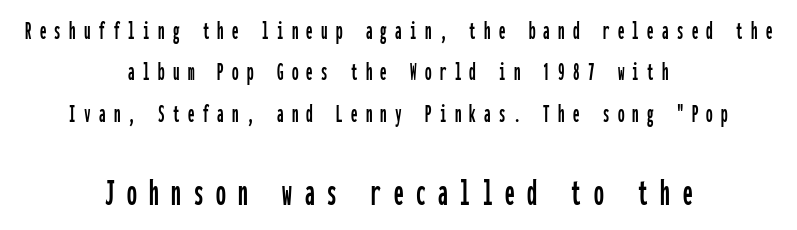
The image shows 39 px condensed sans-serif type, upright, monospaced; set centered, normal line spacing (1.59x), unusually wide letter spacing (+0.32 em), not underlined; the second (bottom) block is 1.5x larger; low stroke contrast and a medium x-height.
